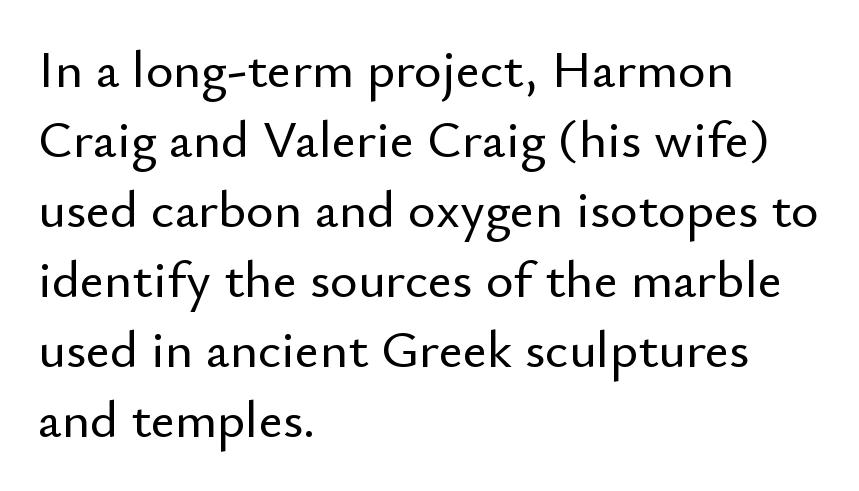
Posture: upright roman. The string is rendered with underlining switched off. Left-aligned paragraph, ragged on the right. You could not count columns in this text — the font is proportionally spaced. Unlike a traditional serif, this face leaves its strokes unadorned. The letters sit at their default tracking, neither squeezed nor spread.
